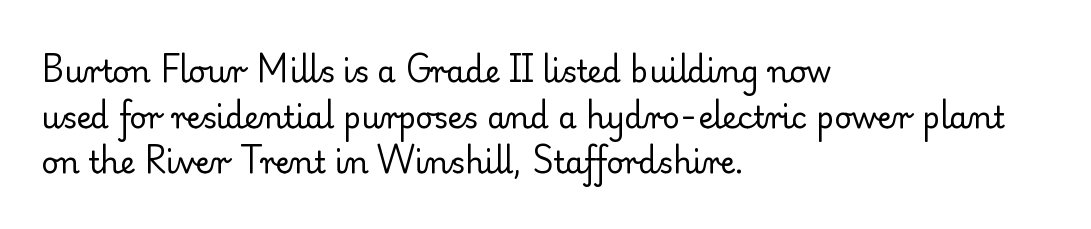
Q: Is the text bold? A: No.
Q: Is the text italic (slanted)? A: No, it is upright.
Q: Is the typeface a serif or a sans-serif typeface? A: Serif.
Q: Is the text underlined? A: No.
Q: How is the paragraph aligned? A: Left-aligned.
Q: Is the spacing between letters normal or unusually wide? A: Normal.
Q: Is the spacing between lines tight, normal or loose? A: Normal.
Q: Width (condensed, normal, or wide)? A: Normal.
Q: Stroke contrast? A: Low.
Q: x-height? A: Small.
Q: Monospaced? A: No.
